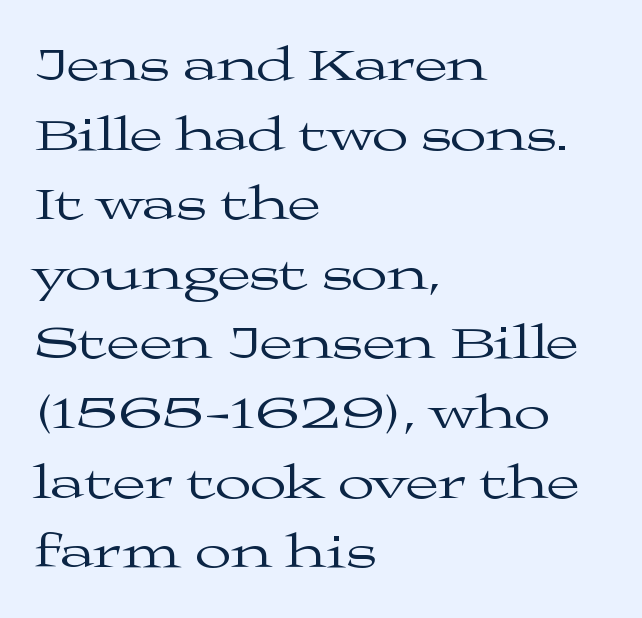
The image shows 48 px regular-weight, wide serif type, upright; set left-aligned, normal line spacing (1.45x), normal letter spacing, not underlined; medium stroke contrast and a medium x-height.
